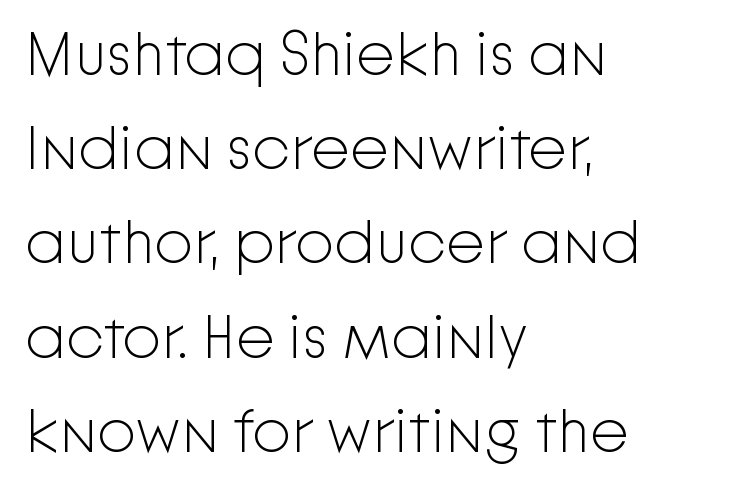
The image shows 62 px light sans-serif type, upright; set left-aligned, normal line spacing (1.52x), normal letter spacing, not underlined; low stroke contrast and a medium x-height.
